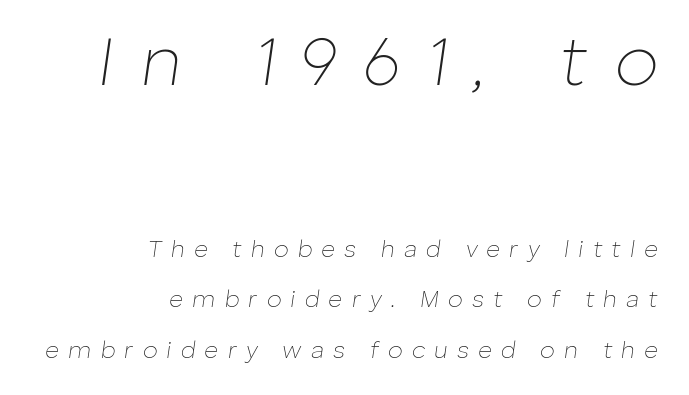
{"italic": "yes", "lean": "right", "slant_degrees": 8, "bold": "no", "weight": "thin", "width": "normal", "stroke_contrast": "low", "x_height": "medium", "monospaced": "no", "underline": "no", "align": "right", "line_spacing": "loose", "line_spacing_ratio": 2.11, "letter_spacing": "wide", "letter_spacing_em": 0.38, "larger_block": "first", "size_ratio": 2.96, "glyph_px": 71}
